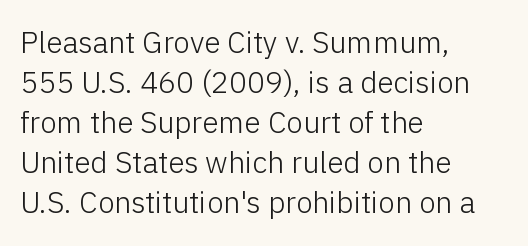
{"serif": "no", "italic": "no", "bold": "no", "weight": "light", "width": "normal", "stroke_contrast": "low", "x_height": "medium", "monospaced": "no", "underline": "no", "align": "left", "line_spacing": "normal", "line_spacing_ratio": 1.33, "letter_spacing": "normal", "letter_spacing_em": 0.0, "glyph_px": 30}
